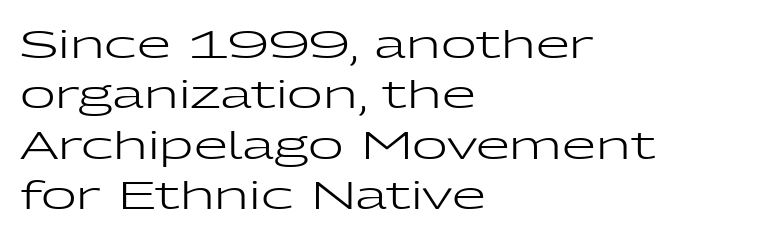
{"serif": "no", "italic": "no", "bold": "no", "weight": "regular", "width": "wide", "stroke_contrast": "low", "x_height": "medium", "monospaced": "no", "underline": "no", "align": "left", "line_spacing": "normal", "line_spacing_ratio": 1.29, "letter_spacing": "normal", "letter_spacing_em": 0.0, "glyph_px": 39}
